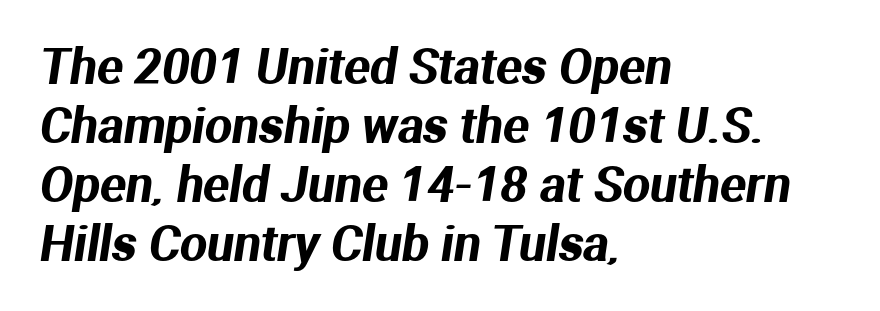
The image shows 48 px sans-serif type; set left-aligned, line spacing 1.23x, normal letter spacing, not underlined; medium stroke contrast and a medium x-height.
